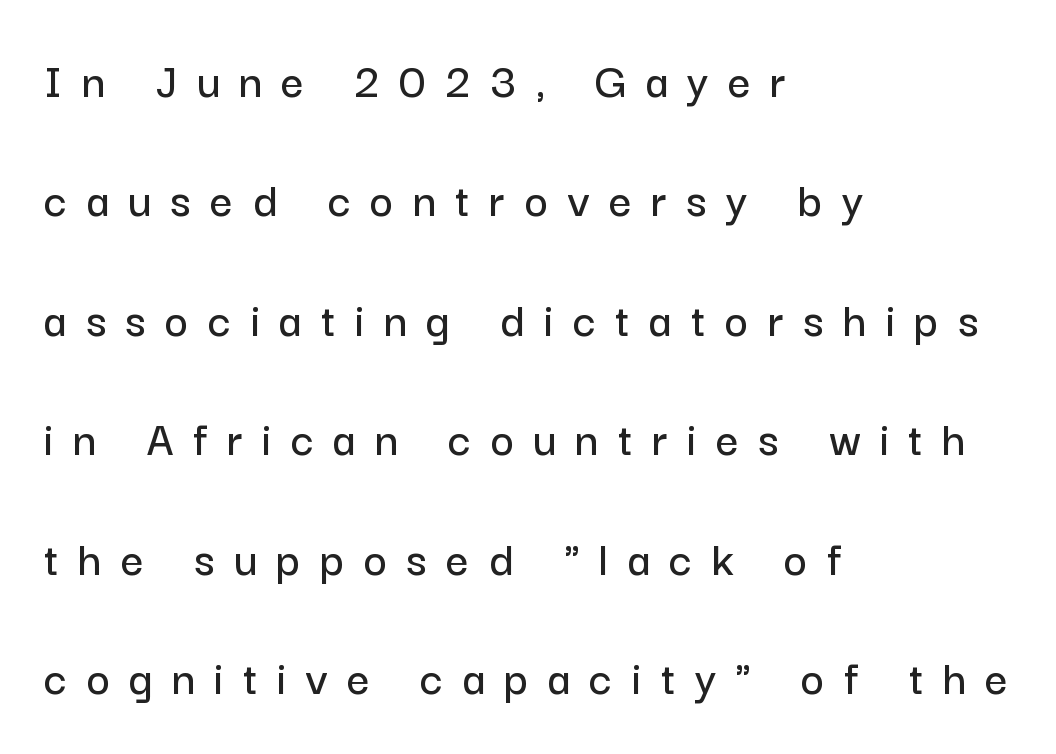
{"serif": "no", "italic": "no", "width": "normal", "stroke_contrast": "low", "x_height": "medium", "monospaced": "no", "underline": "no", "align": "left", "line_spacing": "loose", "line_spacing_ratio": 2.39, "letter_spacing": "wide", "letter_spacing_em": 0.39, "glyph_px": 50}
